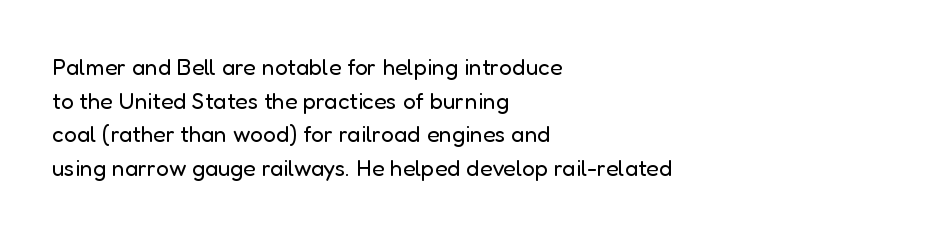
Q: Is the text bold? A: No.
Q: Is the text italic (slanted)? A: No, it is upright.
Q: Is the text underlined? A: No.
Q: How is the paragraph aligned? A: Left-aligned.
Q: Is the spacing between letters normal or unusually wide? A: Normal.
Q: Is the spacing between lines tight, normal or loose? A: Normal.
